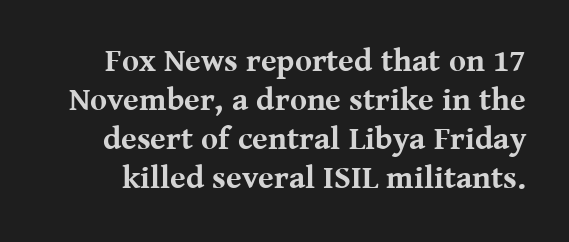
{"serif": "yes", "italic": "no", "bold": "yes", "weight": "bold", "width": "normal", "stroke_contrast": "medium", "x_height": "medium", "monospaced": "no", "underline": "no", "line_spacing_ratio": 1.22, "letter_spacing": "normal", "letter_spacing_em": 0.0, "glyph_px": 32}
